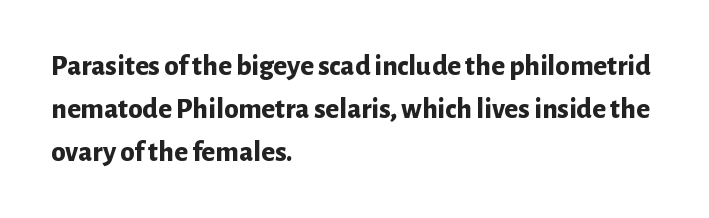
Q: Is the text bold? A: Yes.
Q: Is the text italic (slanted)? A: No, it is upright.
Q: Is the typeface a serif or a sans-serif typeface? A: Sans-serif.
Q: Is the text underlined? A: No.
Q: How is the paragraph aligned? A: Left-aligned.
Q: Is the spacing between letters normal or unusually wide? A: Normal.
Q: Is the spacing between lines tight, normal or loose? A: Normal.
Q: Width (condensed, normal, or wide)? A: Normal.
Q: Stroke contrast? A: Low.
Q: x-height? A: Medium.
Q: Monospaced? A: No.
